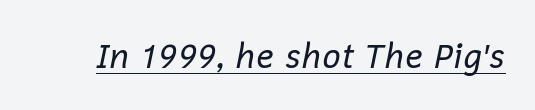
The image shows 33 px regular-weight type, italic (leaning right); set normal letter spacing, underlined; low stroke contrast and a medium x-height.
